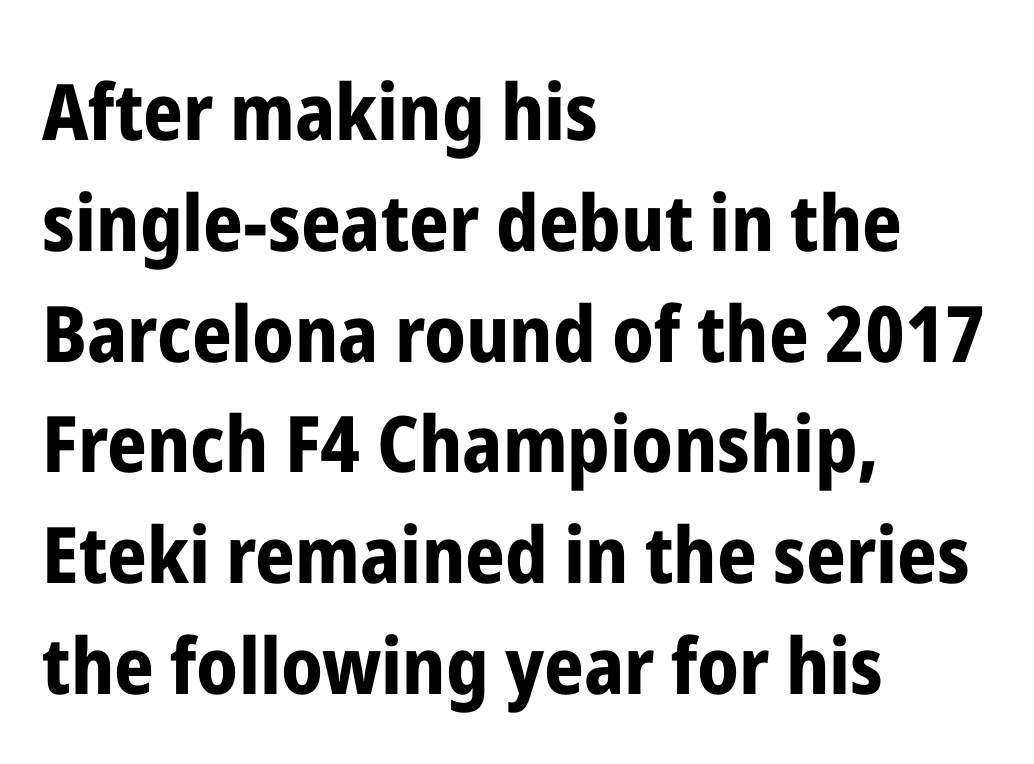
Every stem runs plumb, perpendicular to the baseline. The face used here is proportionally spaced, like ordinary book or web type. The text was rendered using a sans face with plain stroke endings. Honestly, there is no underline to notice here at all. Notice how the passage keeps a crisp vertical edge on the left only.
